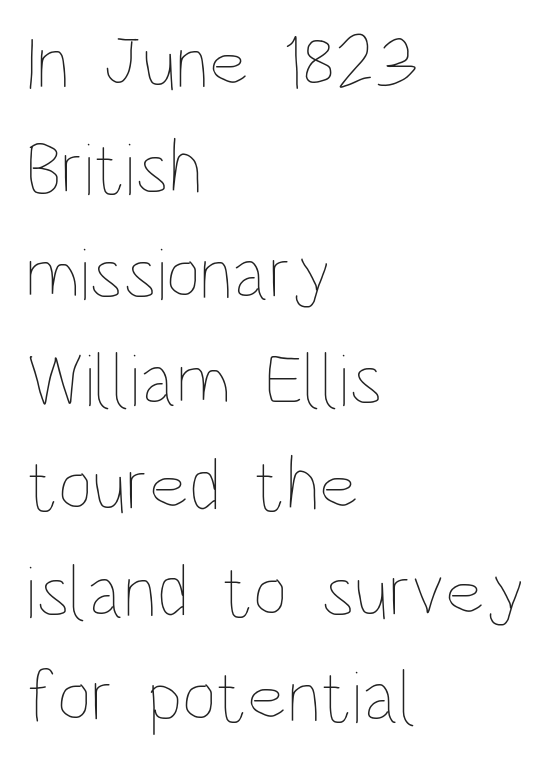
Honestly, there is no underline to notice here at all. Standard letterfit; no display-style spreading of the glyphs. Character widths vary here, with narrow letters taking less room than wide ones. Alignment: flush left.
